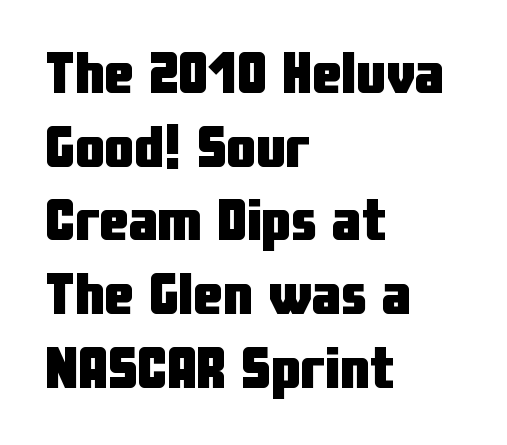
{"serif": "no", "italic": "no", "bold": "yes", "weight": "heavy", "width": "condensed", "stroke_contrast": "low", "x_height": "medium", "monospaced": "no", "underline": "no", "align": "left", "line_spacing": "normal", "line_spacing_ratio": 1.25, "letter_spacing": "normal", "letter_spacing_em": 0.0, "glyph_px": 59}
